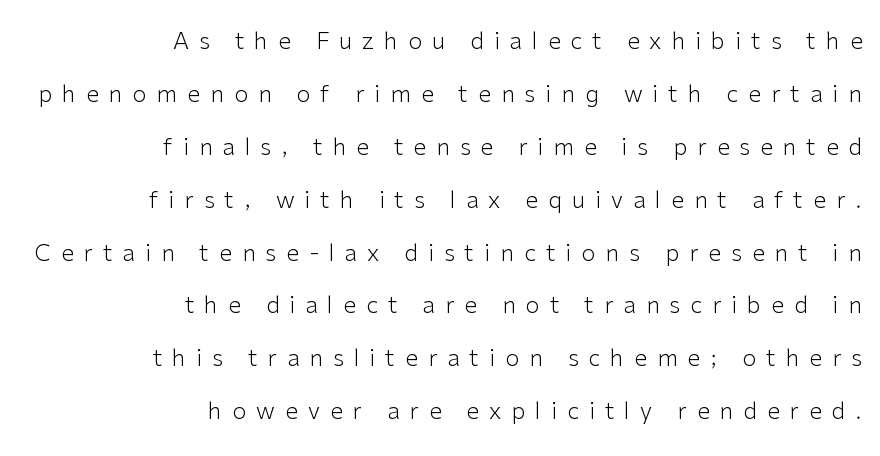
Spacing between characters has been opened up far beyond the box default. How would I describe the line gaps? Wide and relaxed. A student would call this right alignment; a typographer would say flush right, rag left. The passage shown is not bold in any degree. Upright lettering throughout.
